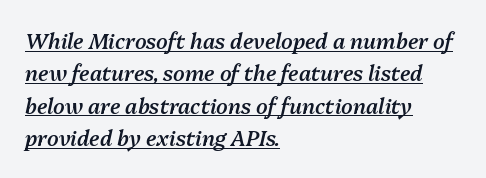
{"italic": "yes", "lean": "right", "slant_degrees": 13, "bold": "semi", "underline": "yes", "align": "left", "line_spacing": "normal", "line_spacing_ratio": 1.54, "letter_spacing": "normal", "letter_spacing_em": 0.0, "glyph_px": 21}
